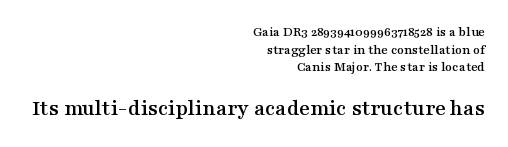
Q: Is the text italic (slanted)? A: No, it is upright.
Q: Is the text underlined? A: No.
Q: How is the paragraph aligned? A: Right-aligned.
Q: Is the spacing between letters normal or unusually wide? A: Normal.
Q: Is the spacing between lines tight, normal or loose? A: Normal.
Q: Which block of text is set in a larger size, the first (top) or the second (bottom)? A: The second (bottom) one.
